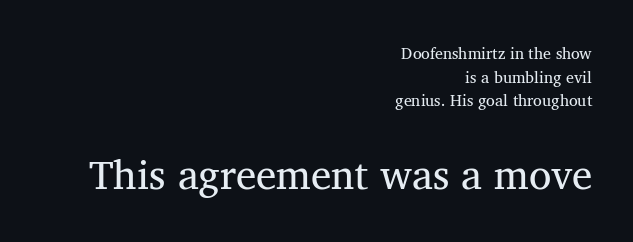
These lines are rendered in a variable-pitch font. Each new line begins a customary step beneath the previous one. Caption: face not bold, strokes unweighted. Spacing between characters is what you'd get straight out of the box. This layout puts the modest block above and the oversized block below.
